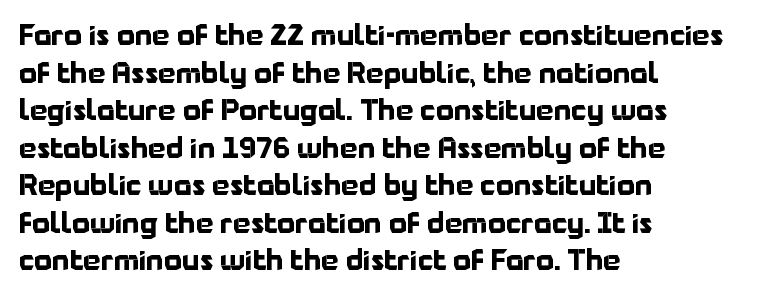
Q: Is the text bold? A: Yes.
Q: Is the text italic (slanted)? A: No, it is upright.
Q: Is the typeface a serif or a sans-serif typeface? A: Sans-serif.
Q: Is the text underlined? A: No.
Q: How is the paragraph aligned? A: Left-aligned.
Q: Is the spacing between letters normal or unusually wide? A: Normal.
Q: Is the spacing between lines tight, normal or loose? A: Normal.
Q: Width (condensed, normal, or wide)? A: Normal.
Q: Stroke contrast? A: Low.
Q: x-height? A: Medium.
Q: Monospaced? A: No.
